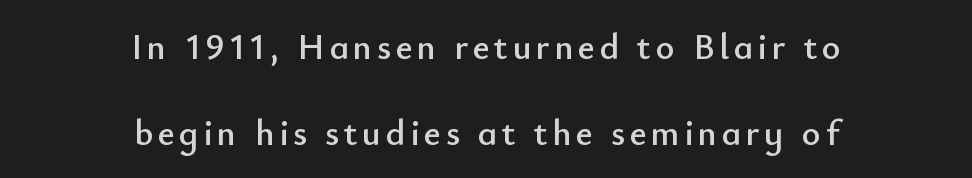
Font category for this specimen: sans-serif. Widely set lines give the paragraph a tall, airy silhouette. Unlike italic type, these characters show no tilt at all. Every row of glyphs is offset so its center matches the block's center.
